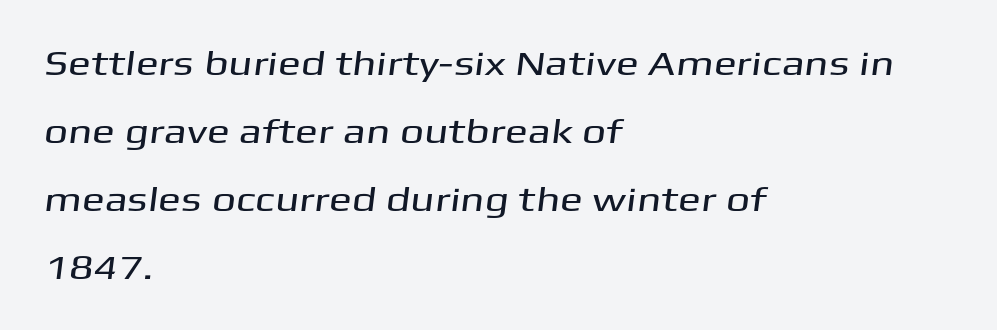
The image shows 34 px wide sans-serif type; set left-aligned, loose line spacing (2.0x), normal letter spacing, not underlined; medium stroke contrast and a medium x-height.
